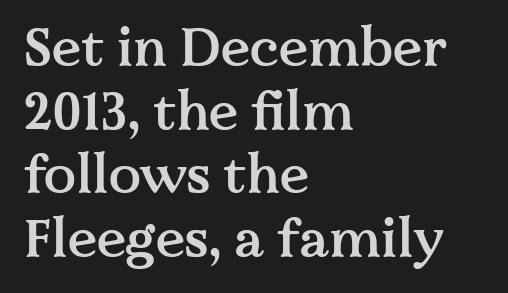
{"serif": "yes", "italic": "no", "bold": "semi", "weight": "semibold", "width": "normal", "stroke_contrast": "medium", "x_height": "medium", "monospaced": "no", "underline": "no", "align": "left", "line_spacing_ratio": 1.2, "letter_spacing": "normal", "letter_spacing_em": 0.0, "glyph_px": 53}
